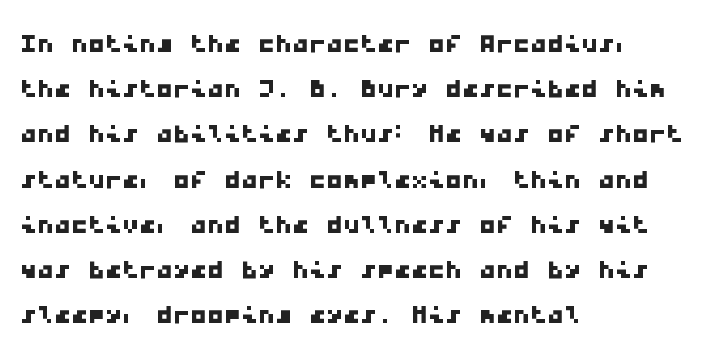
{"serif": "no", "width": "wide", "stroke_contrast": "low", "x_height": "medium", "monospaced": "yes", "underline": "no", "align": "left", "line_spacing": "normal", "line_spacing_ratio": 1.33, "letter_spacing": "normal", "letter_spacing_em": 0.0, "glyph_px": 34}
